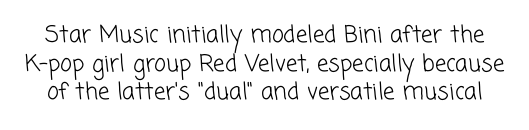
The image shows 23 px text type; set normal line spacing (1.25x), normal letter spacing, not underlined.
